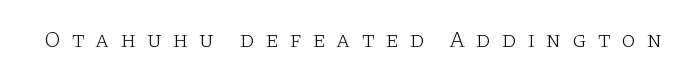
{"italic": "no", "bold": "no", "underline": "no", "letter_spacing": "wide", "letter_spacing_em": 0.45, "glyph_px": 23}
